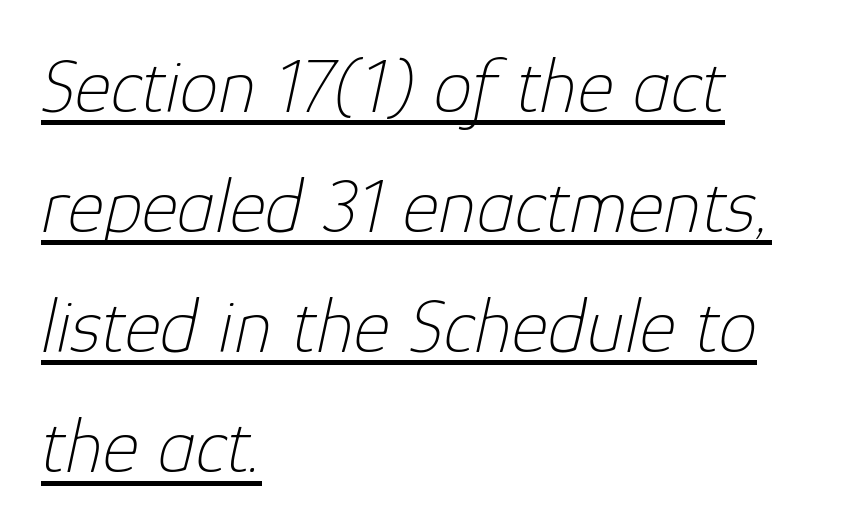
The image shows 78 px thin type, italic (leaning right); set left-aligned, normal line spacing (1.54x), normal letter spacing, underlined; low stroke contrast and a medium x-height.
